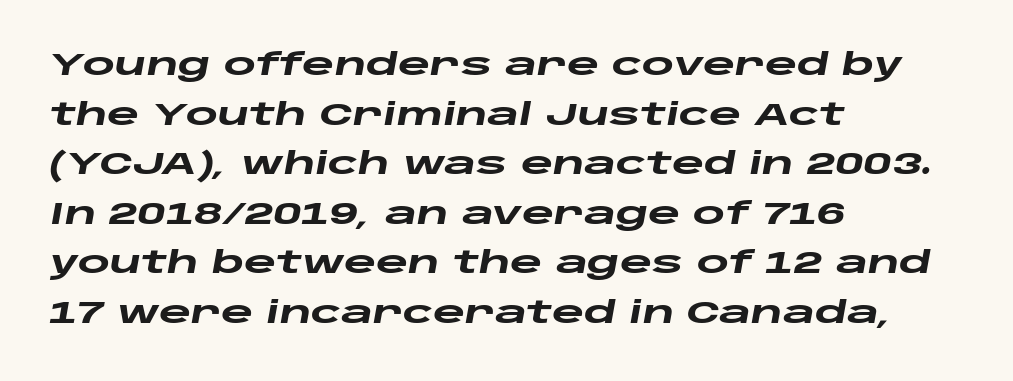
The image shows 31 px heavy, wide type, italic (leaning right); set left-aligned, normal line spacing (1.6x), normal letter spacing, not underlined; low stroke contrast and a large x-height.
